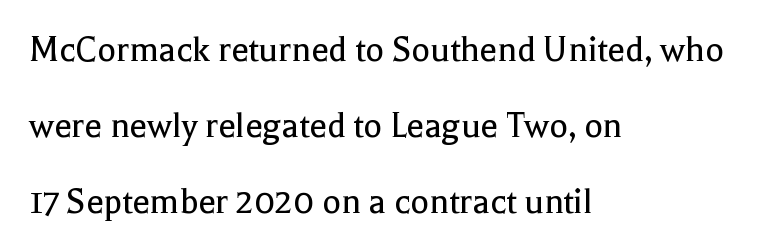
Compared with a typical body face, this is equally light or lighter still. Posture: upright roman. These lines are rendered in a variable-pitch font. The tracking reads as untouched default to a designer's eye. The rendering anchors every line to the left-hand side. Type without underlining.
